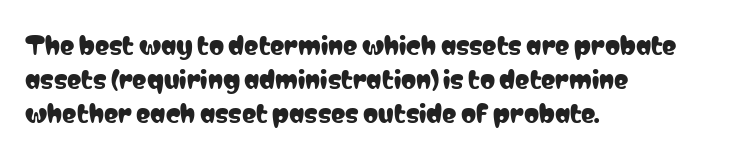
Q: Is the text italic (slanted)? A: No, it is upright.
Q: Is the text underlined? A: No.
Q: How is the paragraph aligned? A: Left-aligned.
Q: Is the spacing between letters normal or unusually wide? A: Normal.
Q: Is the spacing between lines tight, normal or loose? A: Normal.
